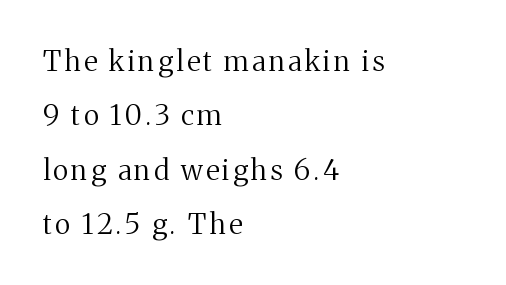
This sample trades compactness for vertical openness between lines. Line starts are locked; line ends wander. To sum up the face: it has serifs. Is this a heavy cut? Hardly; it is regular or lighter. The typography opts for an upright posture over an oblique one. Do the characters align in a grid? No, the font is proportional.
